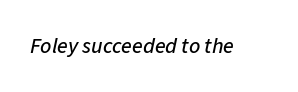
{"italic": "yes", "lean": "right", "slant_degrees": 11, "underline": "no", "letter_spacing": "normal", "letter_spacing_em": 0.0, "glyph_px": 22}
